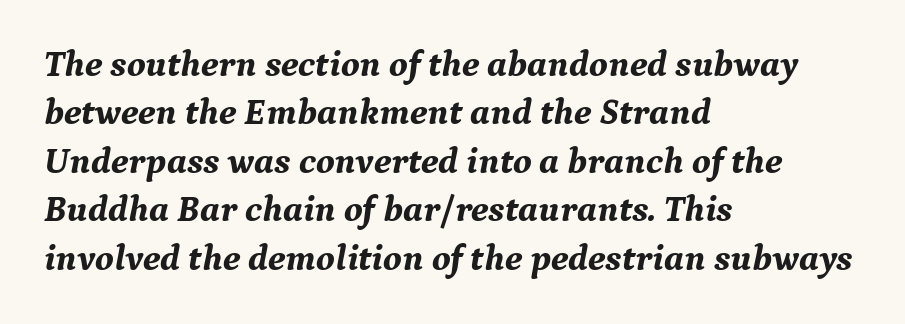
The image shows 37 px bold serif type, italic (leaning right); set left-aligned, normal line spacing (1.31x), normal letter spacing, not underlined; medium stroke contrast and a medium x-height.
